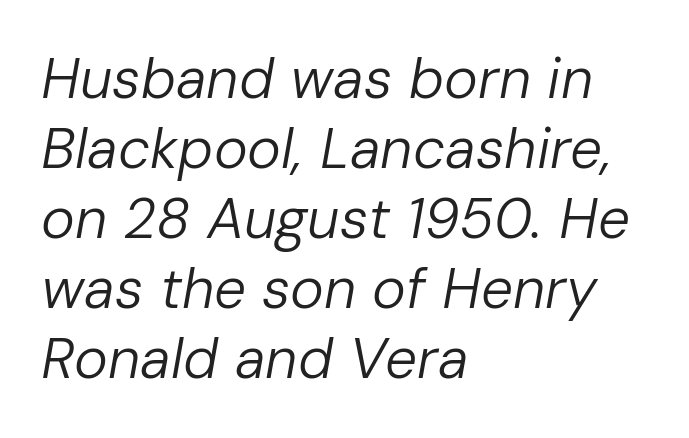
The image shows 57 px regular-weight type, italic (leaning right); set left-aligned, line spacing 1.23x, normal letter spacing, not underlined; low stroke contrast and a medium x-height.
